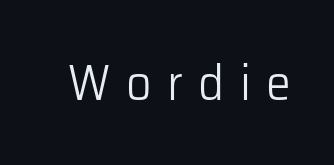
Looks like regular typesetting: each glyph gets only the width it needs. The letters stand upright; this is a roman face. The string is rendered with underlining switched off. Examine the stroke ends and you'll find no serifs.
